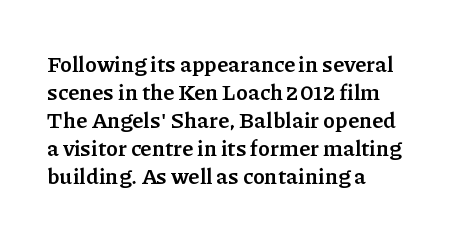
The image shows 22 px bold type, upright; set left-aligned, normal line spacing (1.27x), normal letter spacing, not underlined.
